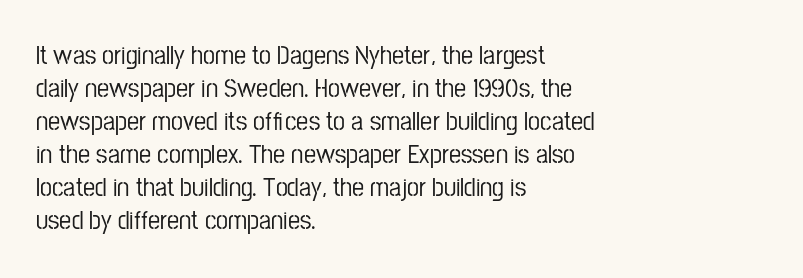
{"italic": "no", "underline": "no", "align": "left", "line_spacing_ratio": 1.22, "letter_spacing": "normal", "letter_spacing_em": 0.0, "glyph_px": 27}
